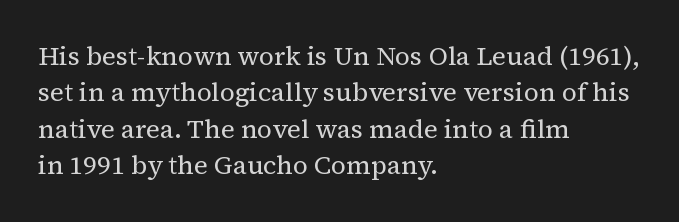
{"italic": "no", "bold": "no", "underline": "no", "align": "left", "line_spacing": "normal", "line_spacing_ratio": 1.4, "letter_spacing": "normal", "letter_spacing_em": 0.0, "glyph_px": 26}
